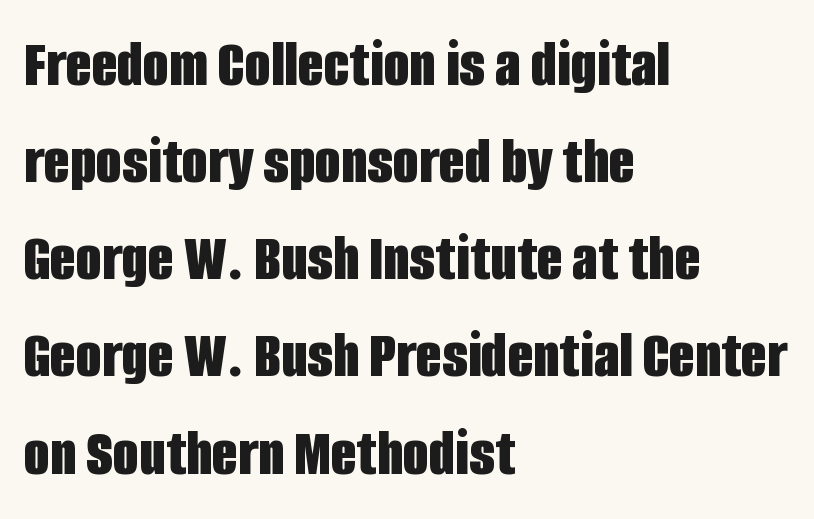
The string is rendered with underlining switched off. The type is set solid horizontally, with unmodified tracking. The passage shown stacks its lines at a standard gap. Compared with a centered layout, this one pins lines to the left instead.
